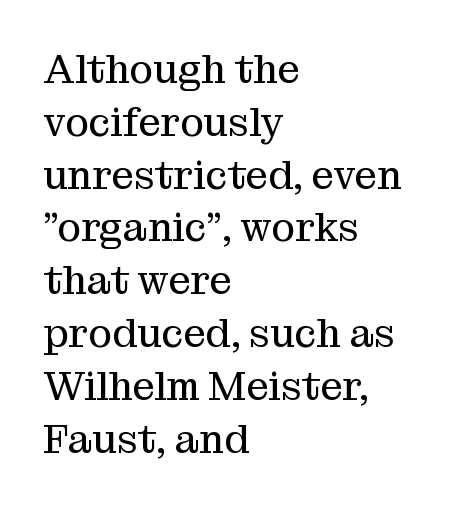
Q: Is the text bold? A: No.
Q: Is the text italic (slanted)? A: No, it is upright.
Q: Is the typeface a serif or a sans-serif typeface? A: Serif.
Q: Is the text underlined? A: No.
Q: How is the paragraph aligned? A: Left-aligned.
Q: Is the spacing between letters normal or unusually wide? A: Normal.
Q: Is the spacing between lines tight, normal or loose? A: Normal.
Q: Width (condensed, normal, or wide)? A: Normal.
Q: Stroke contrast? A: Medium.
Q: x-height? A: Medium.
Q: Monospaced? A: No.
